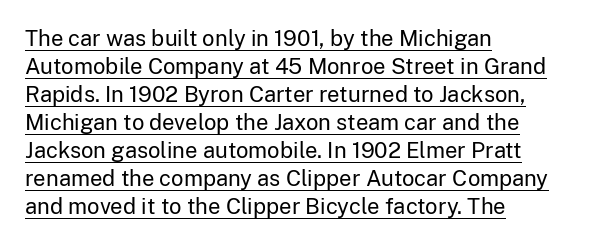
Q: Is the text bold? A: No.
Q: Is the text italic (slanted)? A: No, it is upright.
Q: Is the text underlined? A: Yes.
Q: How is the paragraph aligned? A: Left-aligned.
Q: Is the spacing between letters normal or unusually wide? A: Normal.
Q: Is the spacing between lines tight, normal or loose? A: Normal.
